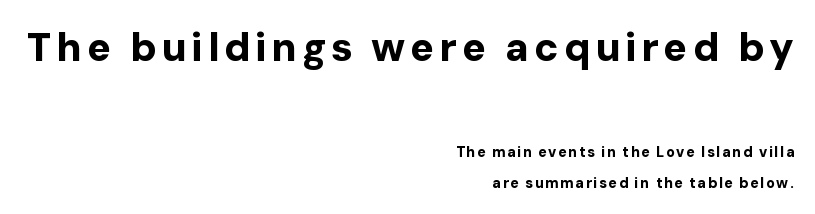
Casual observation: everything's shoved over to the right. Any mark beneath the type? The region is blank. The typeface chosen for these lines omits serifs. Chunky letters — that's bold for sure. The block sitting higher on the canvas is the one with enlarged characters.
